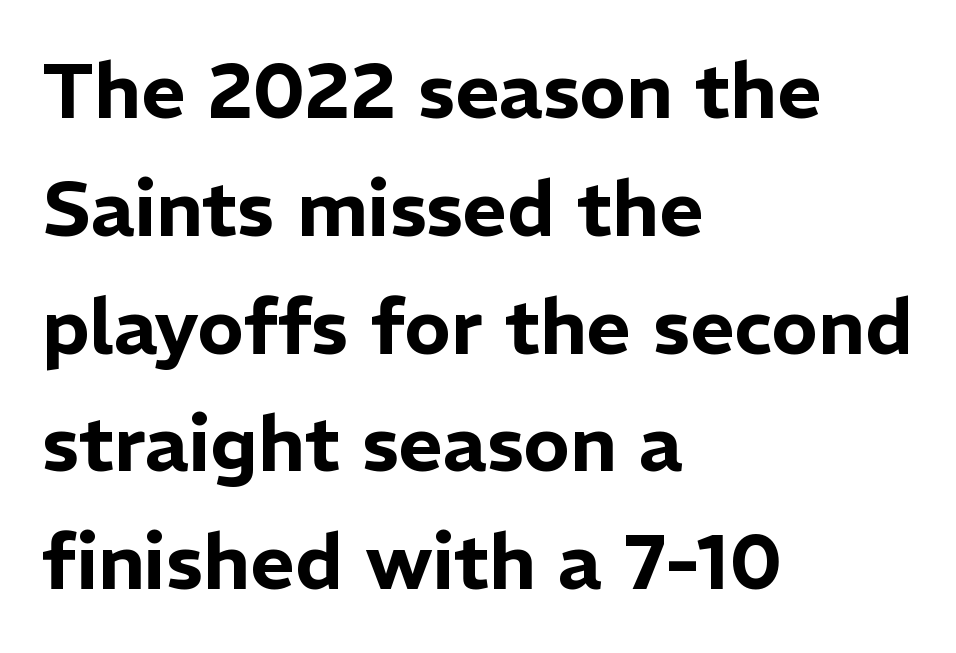
The letters sit at their default tracking, neither squeezed nor spread. Each letter's strokes conclude bluntly, with no projecting serifs. Letters rest on an invisible, unmarked baseline. A typesetter would call this proportional, since set widths differ per character. Tall strokes in this sample are plumb rather than angled. Does the copy run flush right? No — it runs flush left.
